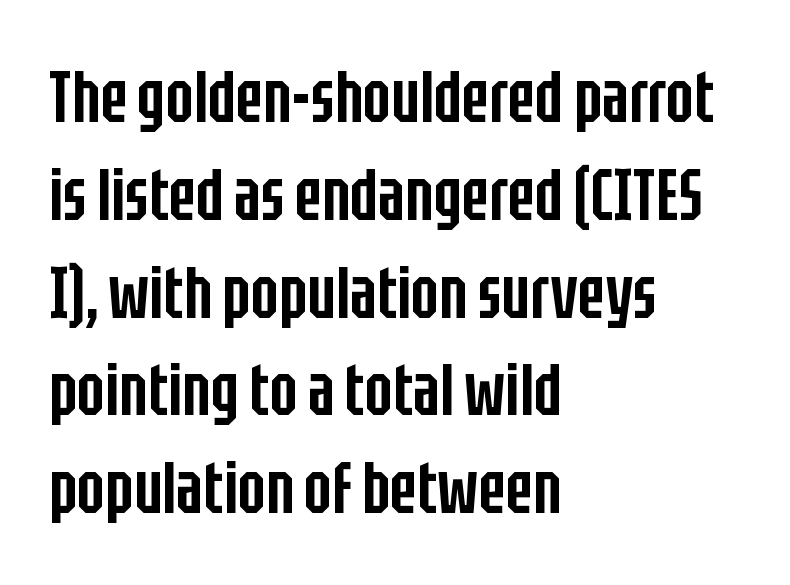
{"serif": "no", "italic": "no", "bold": "semi", "weight": "semibold", "width": "condensed", "stroke_contrast": "low", "x_height": "large", "monospaced": "no", "underline": "no", "align": "left", "line_spacing": "normal", "line_spacing_ratio": 1.34, "letter_spacing": "normal", "letter_spacing_em": 0.0, "glyph_px": 73}
